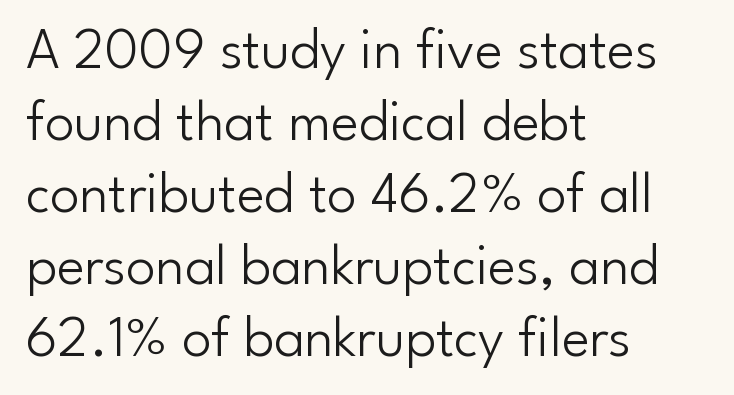
The image shows 59 px light sans-serif type, upright; set left-aligned, line spacing 1.22x, normal letter spacing, not underlined; low stroke contrast and a small x-height.
